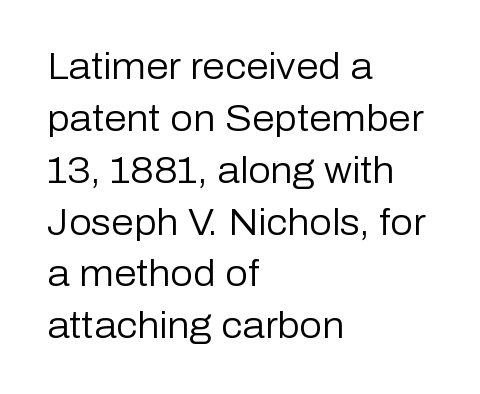
Q: Is the text bold? A: No.
Q: Is the text italic (slanted)? A: No, it is upright.
Q: Is the typeface a serif or a sans-serif typeface? A: Sans-serif.
Q: Is the text underlined? A: No.
Q: How is the paragraph aligned? A: Left-aligned.
Q: Is the spacing between letters normal or unusually wide? A: Normal.
Q: Is the spacing between lines tight, normal or loose? A: Normal.
Q: Width (condensed, normal, or wide)? A: Normal.
Q: Stroke contrast? A: Low.
Q: x-height? A: Medium.
Q: Monospaced? A: No.
